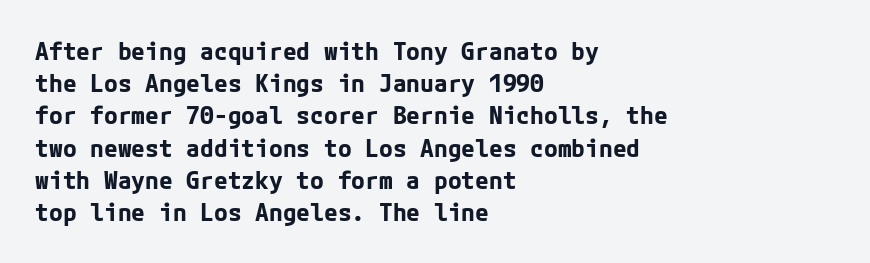
{"italic": "no", "bold": "yes", "underline": "no", "align": "left", "line_spacing": "normal", "line_spacing_ratio": 1.29, "letter_spacing": "normal", "letter_spacing_em": 0.0, "glyph_px": 25}
